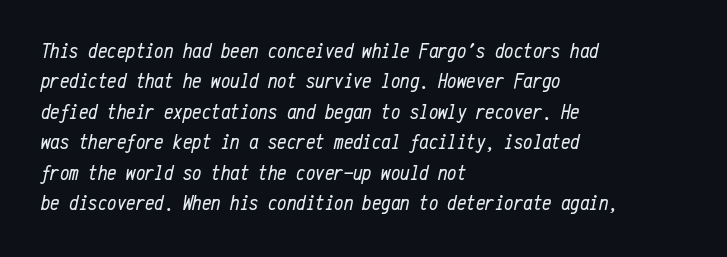
The image shows 21 px text type, italic (leaning right); set left-aligned, normal line spacing (1.45x), normal letter spacing, not underlined.
